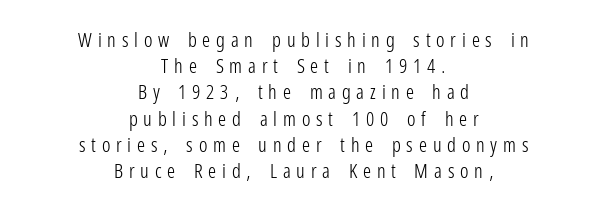
The image shows 20 px text type, upright; set centered, normal line spacing (1.31x), unusually wide letter spacing (+0.29 em), not underlined.
